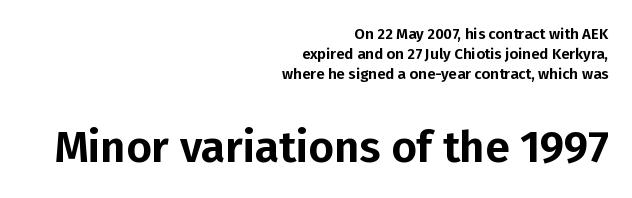
Q: Is the text italic (slanted)? A: No, it is upright.
Q: Is the typeface a serif or a sans-serif typeface? A: Sans-serif.
Q: Is the text underlined? A: No.
Q: How is the paragraph aligned? A: Right-aligned.
Q: Is the spacing between letters normal or unusually wide? A: Normal.
Q: Is the spacing between lines tight, normal or loose? A: Normal.
Q: Which block of text is set in a larger size, the first (top) or the second (bottom)? A: The second (bottom) one.
Q: Width (condensed, normal, or wide)? A: Normal.
Q: Stroke contrast? A: Low.
Q: x-height? A: Medium.
Q: Monospaced? A: No.
